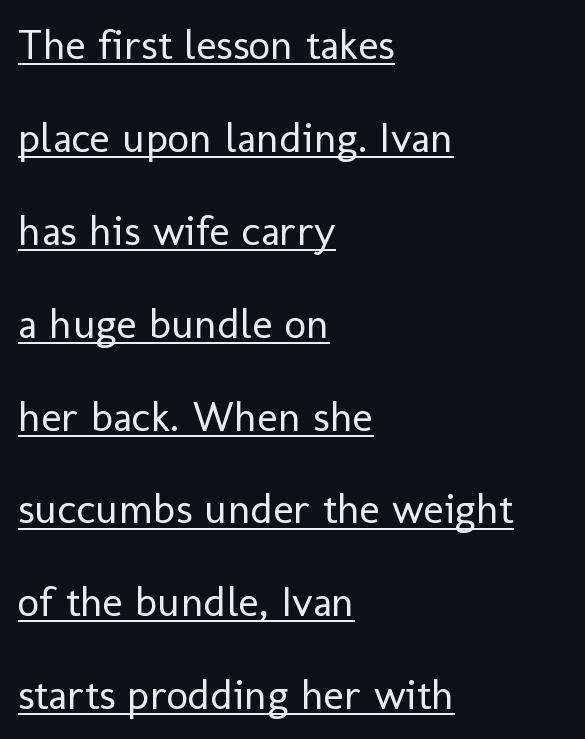
Q: Is the text bold? A: No.
Q: Is the text italic (slanted)? A: No, it is upright.
Q: Is the typeface a serif or a sans-serif typeface? A: Sans-serif.
Q: Is the text underlined? A: Yes.
Q: How is the paragraph aligned? A: Left-aligned.
Q: Is the spacing between letters normal or unusually wide? A: Normal.
Q: Is the spacing between lines tight, normal or loose? A: Loose.
Q: Width (condensed, normal, or wide)? A: Normal.
Q: Stroke contrast? A: Low.
Q: x-height? A: Medium.
Q: Monospaced? A: No.
